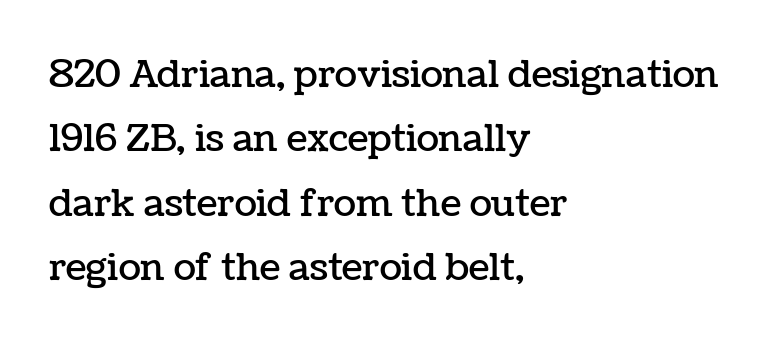
The image shows 37 px text type, upright; set left-aligned, line spacing 1.74x, normal letter spacing, not underlined; low stroke contrast and a medium x-height.
